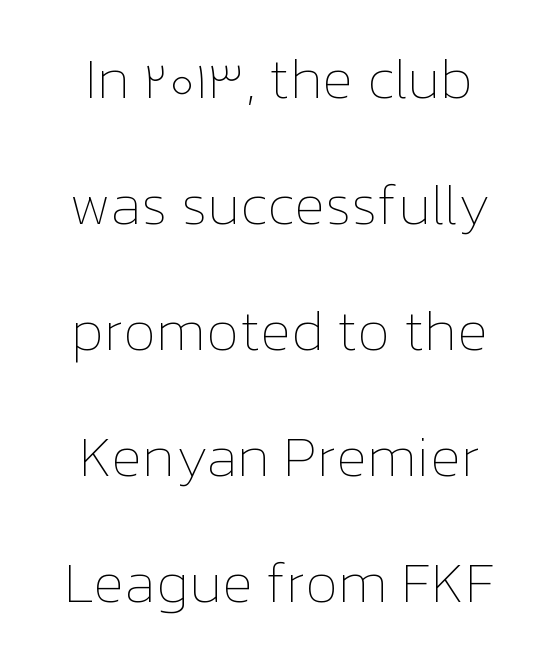
The image shows 57 px thin type, upright; set centered, loose line spacing (2.21x), normal letter spacing, not underlined; low stroke contrast and a medium x-height.
